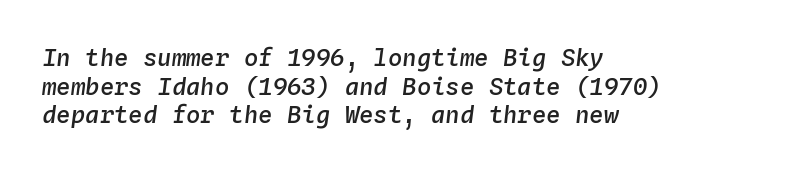
The image shows 24 px text type, italic (leaning right); set left-aligned, line spacing 1.19x, normal letter spacing, not underlined.
